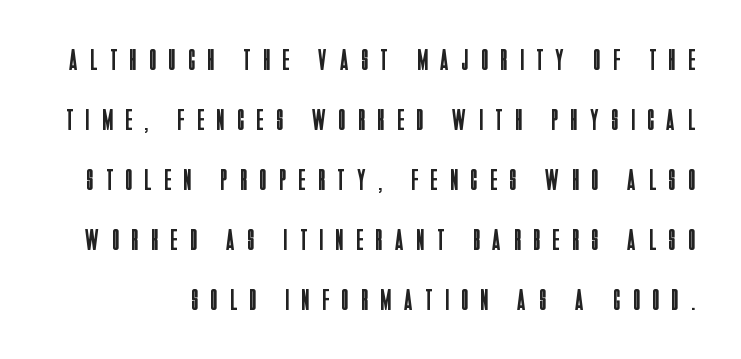
Q: Is the text bold? A: No.
Q: Is the text italic (slanted)? A: No, it is upright.
Q: Is the typeface a serif or a sans-serif typeface? A: Sans-serif.
Q: Is the text underlined? A: No.
Q: Is the spacing between letters normal or unusually wide? A: Unusually wide.
Q: Is the spacing between lines tight, normal or loose? A: Loose.
Q: Width (condensed, normal, or wide)? A: Condensed.
Q: Stroke contrast? A: Low.
Q: x-height? A: Large.
Q: Monospaced? A: No.
